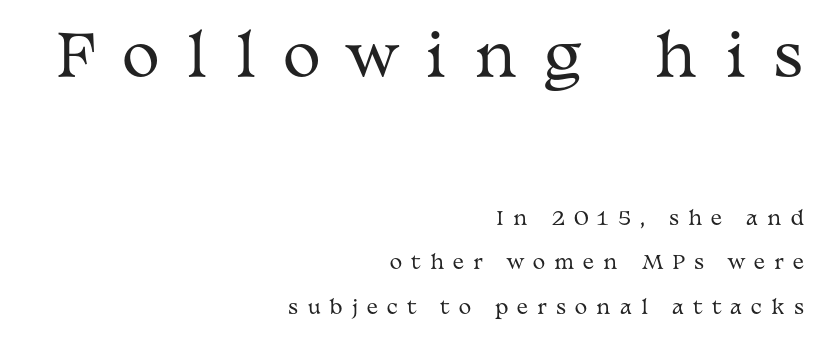
Q: Is the text bold? A: No.
Q: Is the text italic (slanted)? A: No, it is upright.
Q: Is the typeface a serif or a sans-serif typeface? A: Serif.
Q: Is the text underlined? A: No.
Q: How is the paragraph aligned? A: Right-aligned.
Q: Is the spacing between letters normal or unusually wide? A: Unusually wide.
Q: Is the spacing between lines tight, normal or loose? A: Loose.
Q: Which block of text is set in a larger size, the first (top) or the second (bottom)? A: The first (top) one.
Q: Width (condensed, normal, or wide)? A: Wide.
Q: Stroke contrast? A: Medium.
Q: x-height? A: Medium.
Q: Monospaced? A: No.
